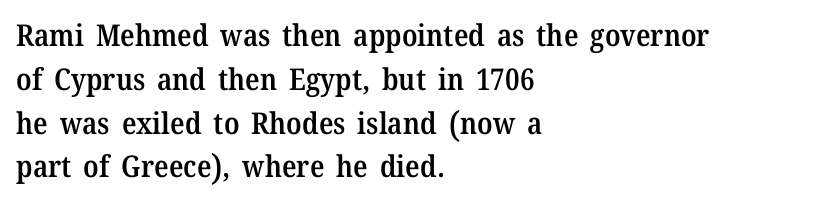
Q: Is the text bold? A: Semi-bold.
Q: Is the text italic (slanted)? A: No, it is upright.
Q: Is the typeface a serif or a sans-serif typeface? A: Serif.
Q: Is the text underlined? A: No.
Q: How is the paragraph aligned? A: Left-aligned.
Q: Is the spacing between letters normal or unusually wide? A: Normal.
Q: Is the spacing between lines tight, normal or loose? A: Normal.
Q: Width (condensed, normal, or wide)? A: Normal.
Q: Stroke contrast? A: Medium.
Q: x-height? A: Medium.
Q: Monospaced? A: No.
